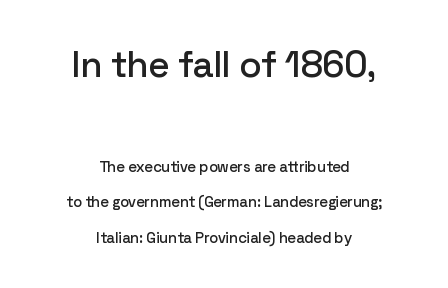
Think of a printed novel: that variable character pitch is what you see here. The letters in the upper block stand taller than those in the block below. Descender tails drop into unmarked territory. These lines keep a tight, regular rhythm from letter to letter. Examine the stroke ends and you'll find no serifs.
